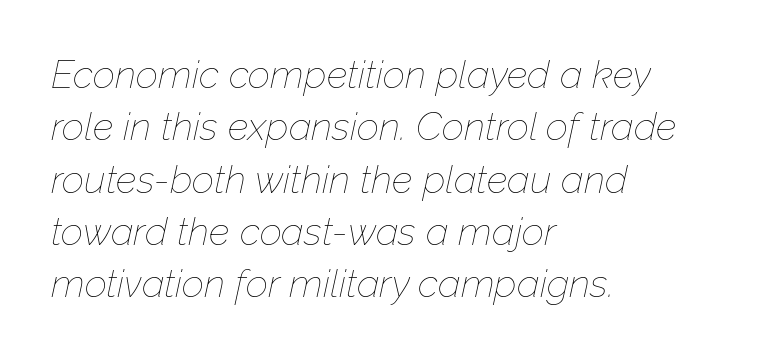
{"italic": "yes", "lean": "right", "slant_degrees": 12, "bold": "no", "weight": "thin", "width": "normal", "stroke_contrast": "low", "x_height": "medium", "monospaced": "no", "underline": "no", "align": "left", "line_spacing": "normal", "line_spacing_ratio": 1.34, "letter_spacing": "normal", "letter_spacing_em": 0.0, "glyph_px": 39}
